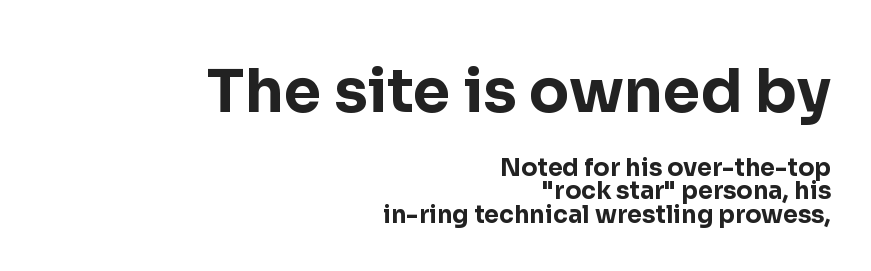
Q: Is the text bold? A: Yes.
Q: Is the text italic (slanted)? A: No, it is upright.
Q: Is the typeface a serif or a sans-serif typeface? A: Sans-serif.
Q: Is the text underlined? A: No.
Q: How is the paragraph aligned? A: Right-aligned.
Q: Is the spacing between letters normal or unusually wide? A: Normal.
Q: Is the spacing between lines tight, normal or loose? A: Tight.
Q: Which block of text is set in a larger size, the first (top) or the second (bottom)? A: The first (top) one.
Q: Width (condensed, normal, or wide)? A: Normal.
Q: Stroke contrast? A: Low.
Q: x-height? A: Medium.
Q: Monospaced? A: No.
